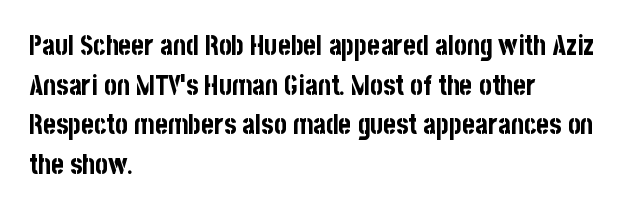
Q: Is the text bold? A: Yes.
Q: Is the text italic (slanted)? A: No, it is upright.
Q: Is the text underlined? A: No.
Q: How is the paragraph aligned? A: Left-aligned.
Q: Is the spacing between letters normal or unusually wide? A: Normal.
Q: Is the spacing between lines tight, normal or loose? A: Normal.
